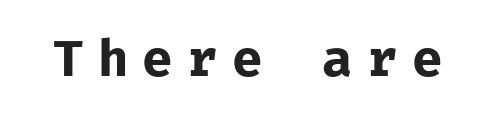
The image shows 51 px bold sans-serif type, upright, monospaced; set unusually wide letter spacing (+0.28 em), not underlined; low stroke contrast and a medium x-height.
